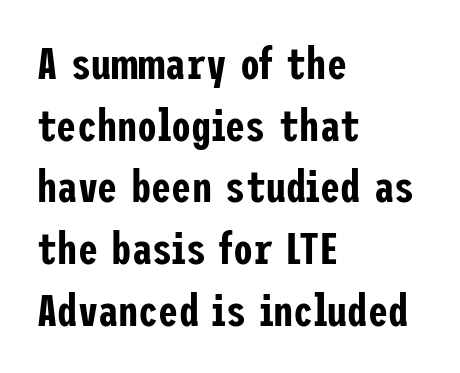
{"serif": "no", "italic": "no", "width": "condensed", "stroke_contrast": "low", "x_height": "medium", "underline": "no", "align": "left", "line_spacing": "normal", "line_spacing_ratio": 1.37, "letter_spacing": "normal", "letter_spacing_em": 0.0, "glyph_px": 45}
